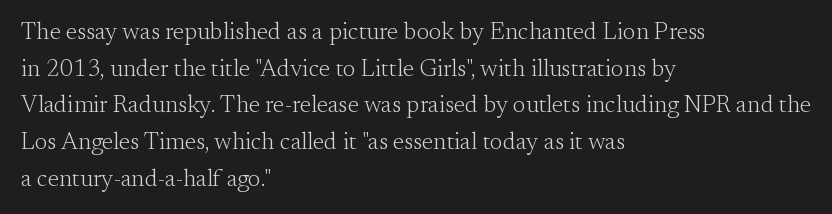
Q: Is the text bold? A: No.
Q: Is the text italic (slanted)? A: No, it is upright.
Q: Is the text underlined? A: No.
Q: How is the paragraph aligned? A: Left-aligned.
Q: Is the spacing between letters normal or unusually wide? A: Normal.
Q: Is the spacing between lines tight, normal or loose? A: Normal.
